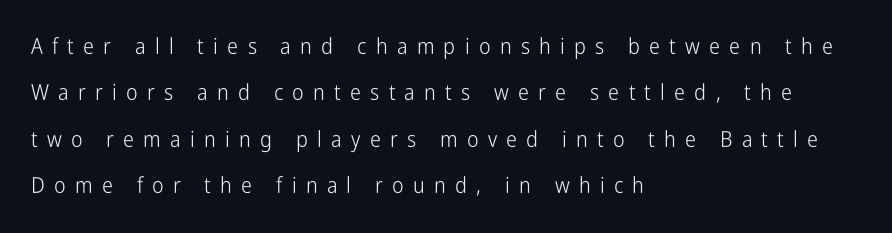
Descenders hang freely into open space. This sample uses an upright cut, with every glyph sitting square on the baseline. Notice the wide empty band between every row — that's loose leading. Each word looks stretched out because of the extra space between its letters.
